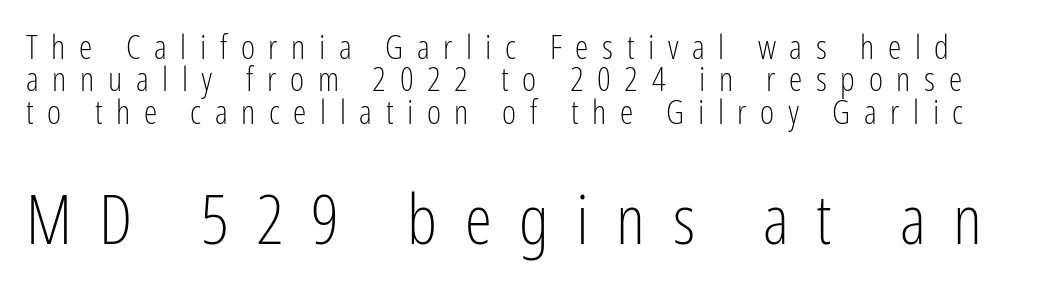
{"serif": "no", "italic": "no", "bold": "no", "weight": "light", "width": "condensed", "stroke_contrast": "low", "x_height": "medium", "monospaced": "no", "underline": "no", "line_spacing": "tight", "line_spacing_ratio": 0.95, "letter_spacing": "wide", "letter_spacing_em": 0.4, "larger_block": "second", "size_ratio": 2.03, "glyph_px": 69}
